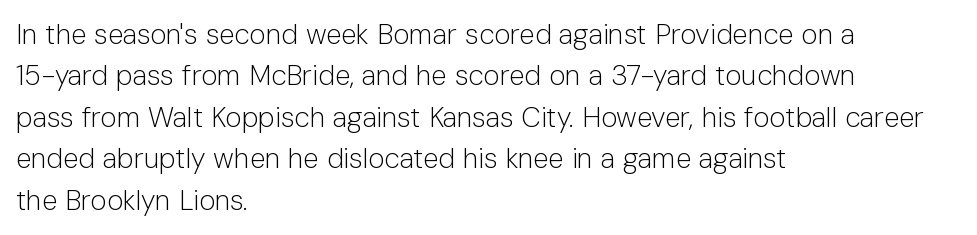
The image shows 28 px light sans-serif type, upright; set left-aligned, normal line spacing (1.48x), normal letter spacing, not underlined; low stroke contrast and a medium x-height.
